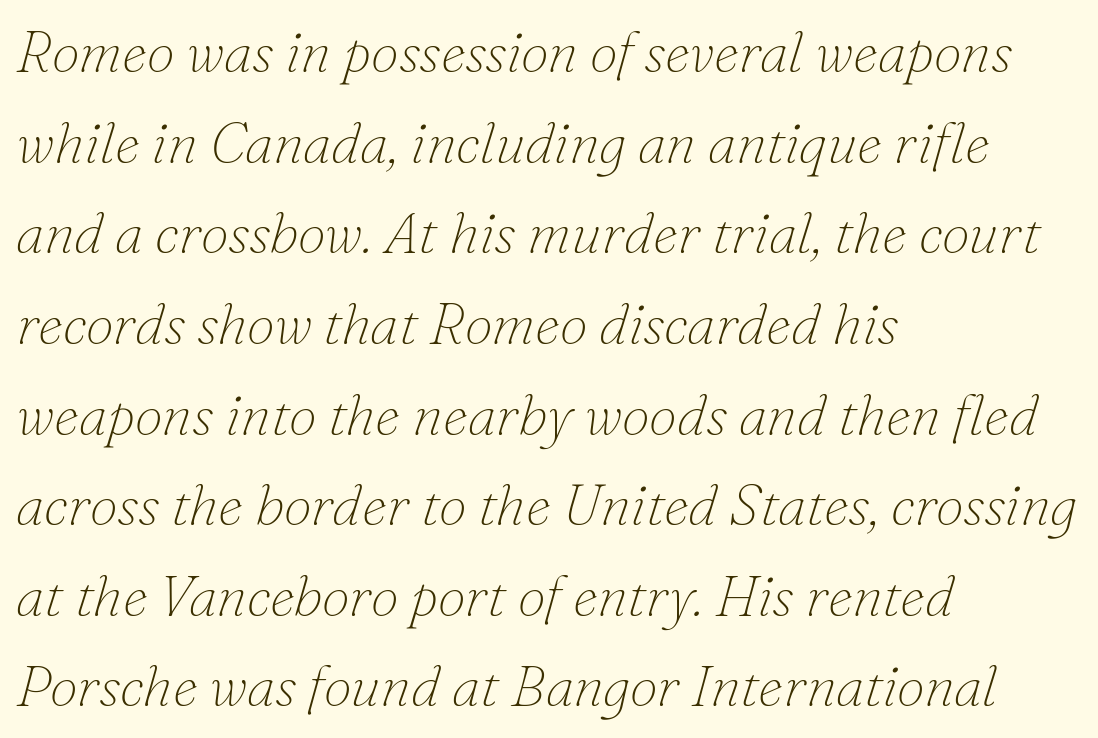
{"serif": "yes", "italic": "yes", "lean": "right", "slant_degrees": 16, "bold": "no", "weight": "thin", "width": "normal", "stroke_contrast": "low", "x_height": "small", "monospaced": "no", "underline": "no", "align": "left", "line_spacing": "normal", "line_spacing_ratio": 1.59, "letter_spacing": "normal", "letter_spacing_em": 0.0, "glyph_px": 57}
